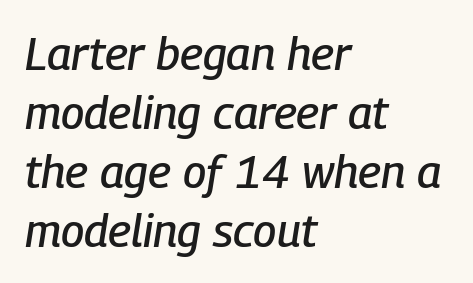
If you measured baseline to baseline, you'd find a middling distance. The rendering uses natural spacing where letterforms have individual widths. Characters are canted at an angle relative to the baseline's perpendicular. Line beginnings align vertically; line endings do not. Letters rest on an invisible, unmarked baseline. A typesetter would call this zero additional tracking.
